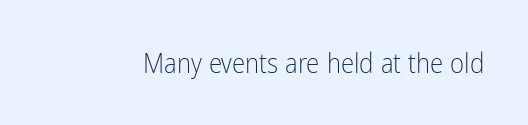
Has an underline been added? It has not. The type is set solid horizontally, with unmodified tracking. The characters are drawn with everyday or finer stroke widths. Every character sits straight up, as roman type does.
